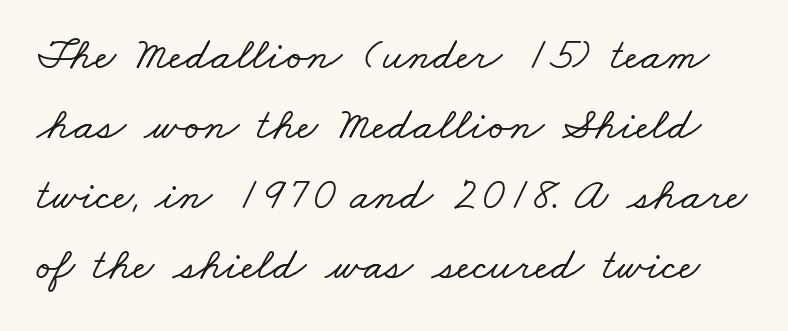
{"serif": "yes", "width": "wide", "stroke_contrast": "low", "x_height": "small", "monospaced": "no", "underline": "no", "line_spacing": "normal", "line_spacing_ratio": 1.52, "letter_spacing": "normal", "letter_spacing_em": 0.0, "glyph_px": 46}
